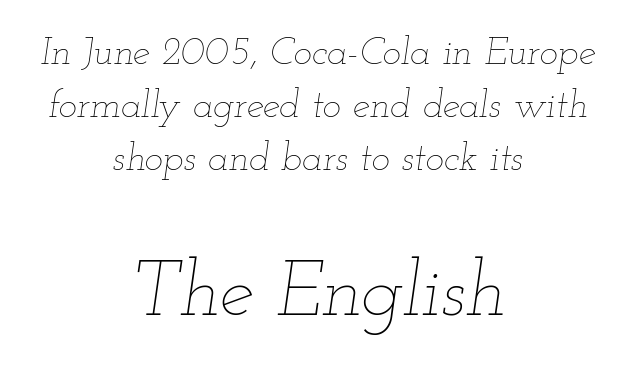
{"italic": "yes", "lean": "right", "slant_degrees": 12, "bold": "no", "weight": "thin", "width": "wide", "stroke_contrast": "low", "x_height": "small", "monospaced": "no", "underline": "no", "align": "center", "line_spacing": "normal", "line_spacing_ratio": 1.36, "letter_spacing": "normal", "letter_spacing_em": 0.0, "larger_block": "second", "size_ratio": 2.0, "glyph_px": 78}
